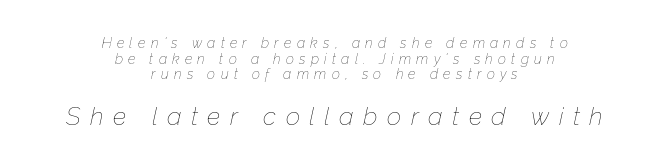
The image shows 25 px text type, italic (leaning right); set centered, tight line spacing (1.11x), unusually wide letter spacing (+0.38 em), not underlined; the second (bottom) block is 1.79x larger.
